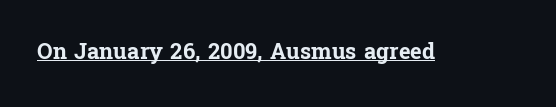
The image shows 22 px bold type, upright; set normal letter spacing, underlined.
